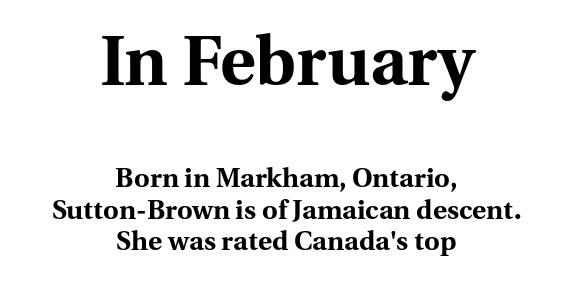
Of the two passages, the one on top uses the larger point size. The paragraph has two soft edges and a firm central axis. You could not count columns in this text — the font is proportionally spaced. I'd call this a serif setting — the letters wear small feet.
